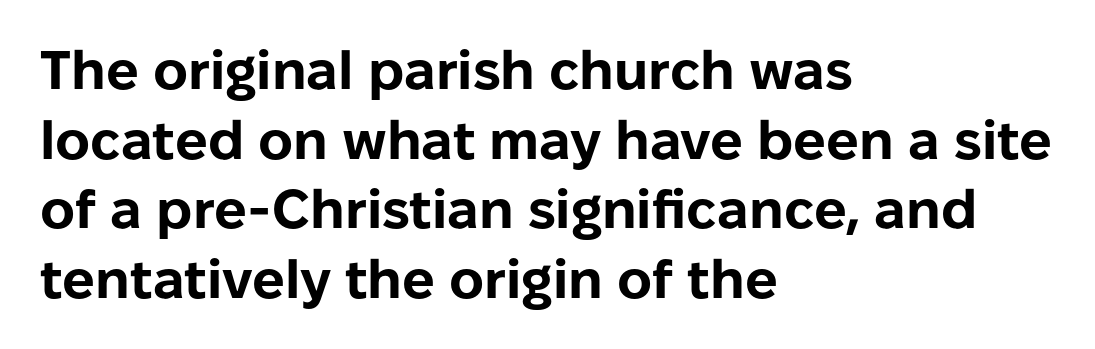
The image shows 54 px bold sans-serif type, upright; set left-aligned, normal line spacing (1.29x), normal letter spacing, not underlined; low stroke contrast and a medium x-height.
